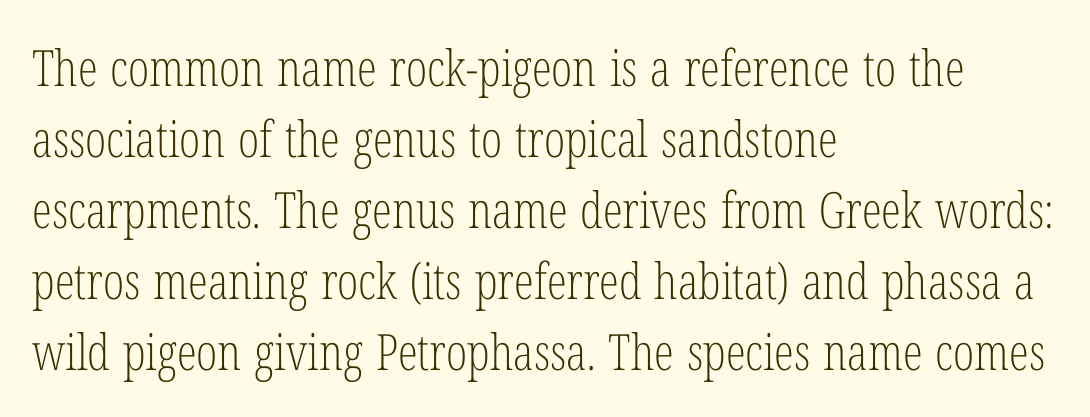
The image shows 50 px light, condensed serif type, upright; set left-aligned, normal line spacing (1.42x), normal letter spacing, not underlined; low stroke contrast and a medium x-height.
